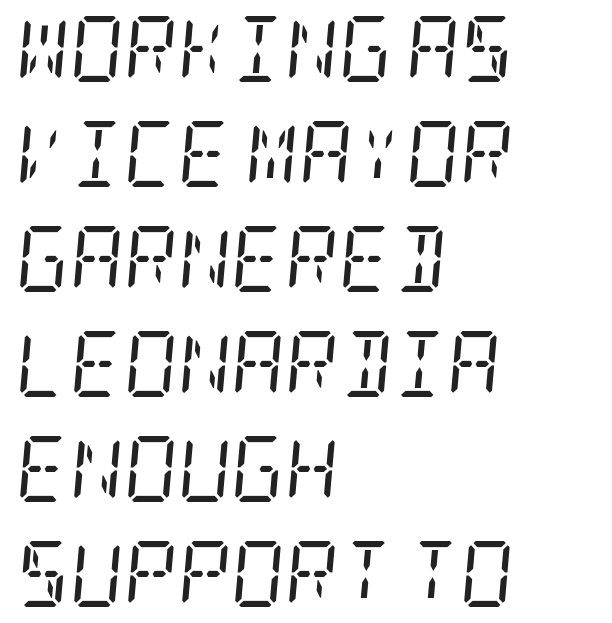
Note: serifs present on the glyphs. The line texture is even and compact thanks to regular tracking. Reading down the block, your eye returns to a fixed left position each line. Honestly, the row spacing looks completely unremarkable. Designer's note — italics engaged.
